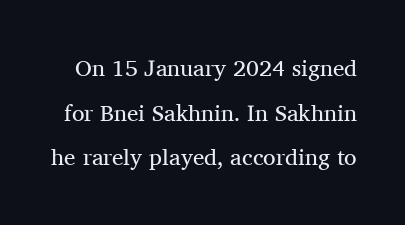
The image shows 23 px text type, upright; set loose line spacing (1.94x), normal letter spacing, not underlined.
